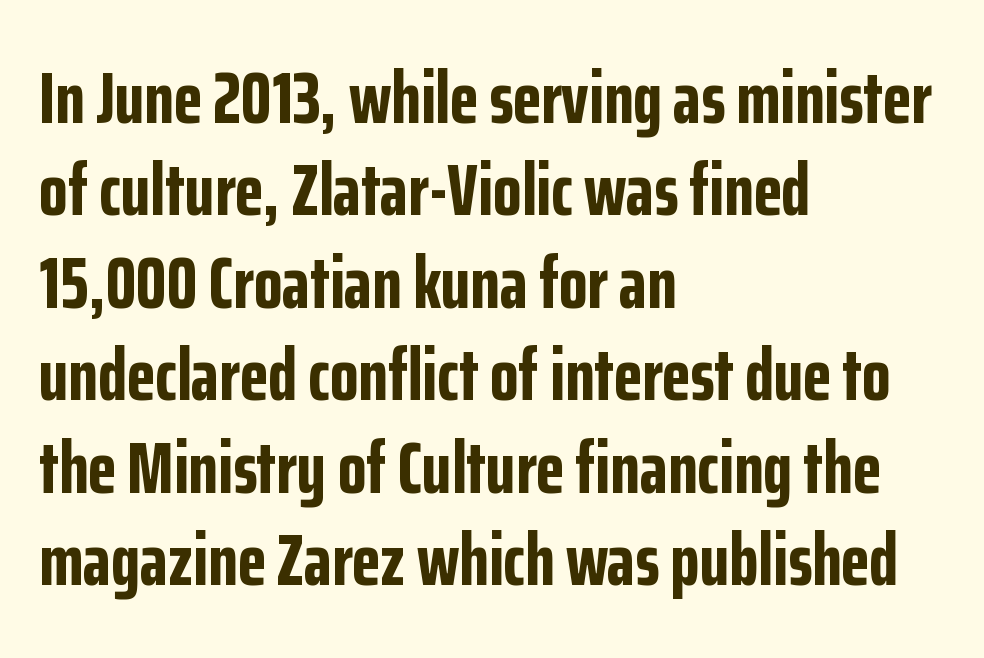
There is no visible air inserted between adjacent glyphs. The letters advance in unequal steps, a hallmark of proportional type. Stroke terminals: plain, sans-serif. A normal amount of white space separates one row of letters from the next.
